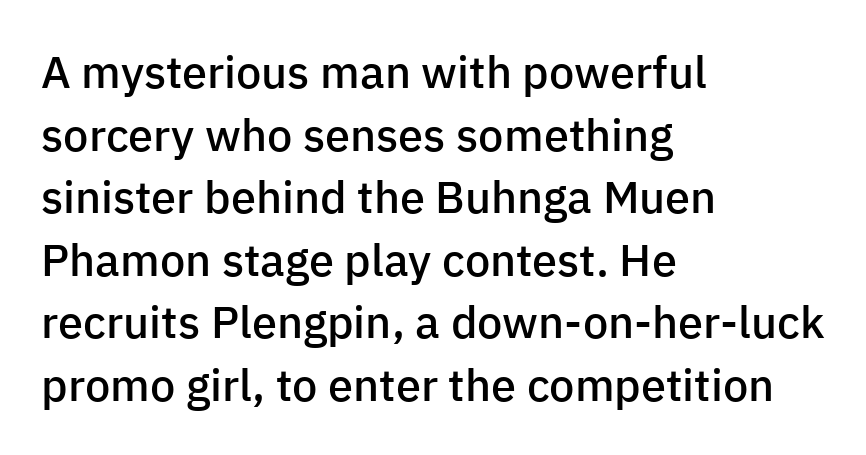
Regarding serifs, this sample does without them. Honestly, the row spacing looks completely unremarkable. This sample uses an upright cut, with every glyph sitting square on the baseline. The face used here is rendered with its standard letterfit. Caption: multi-line text, flush left, ragged right. Spacing verdict: proportional, widths tailored to each character.
